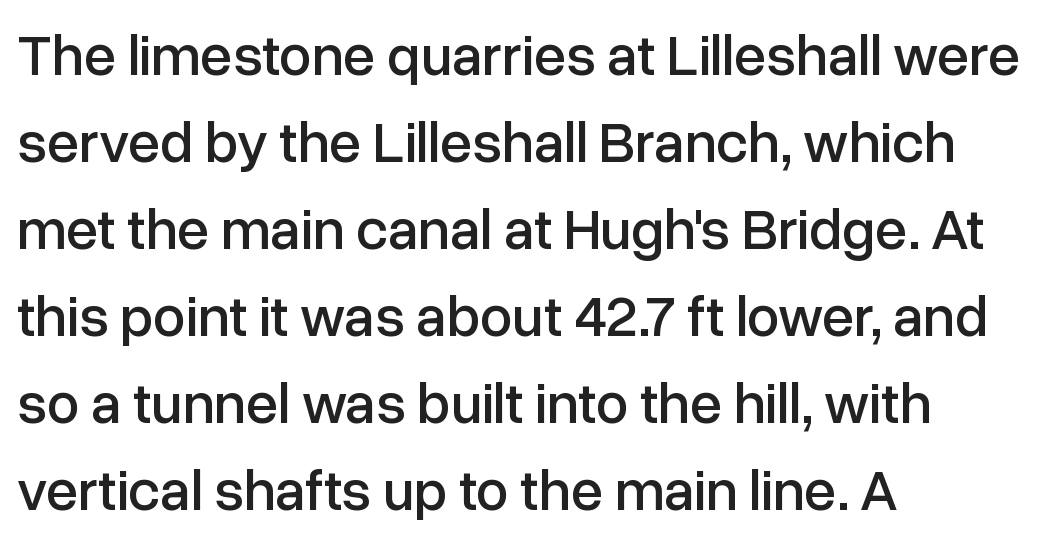
{"serif": "no", "italic": "no", "width": "normal", "stroke_contrast": "low", "x_height": "medium", "monospaced": "no", "underline": "no", "align": "left", "line_spacing": "normal", "line_spacing_ratio": 1.5, "letter_spacing": "normal", "letter_spacing_em": 0.0, "glyph_px": 58}
